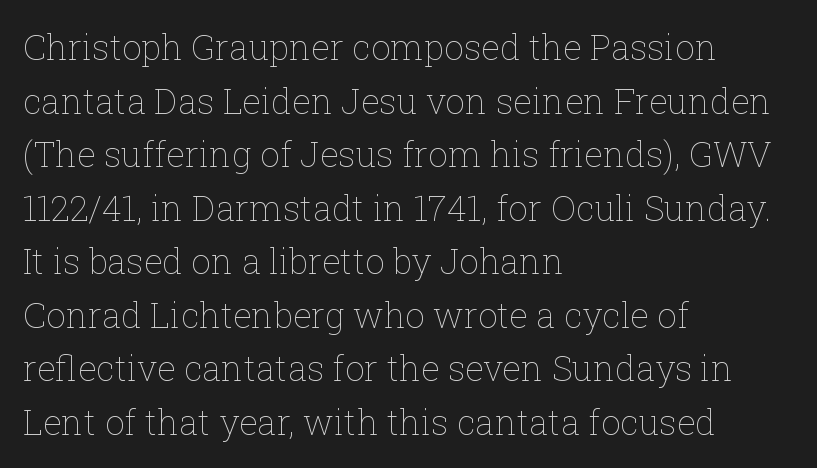
The letters stand straight up with perfectly vertical stems. The letters sit at their default tracking, neither squeezed nor spread. Proportional: the letters do not fall into vertical columns. The typeface has the unassuming heft of standard copy or less. Leading matches the norm, producing a regular column. Visually the block forms a straight wall on the left and a jagged coastline on the right.
